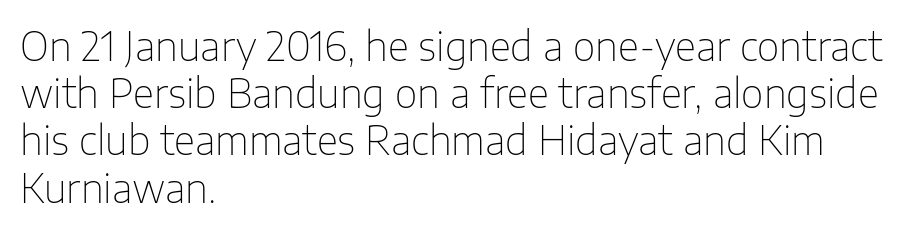
Do the characters align in a grid? No, the font is proportional. Observe the absence of serifs on each vertical stroke in this sample. The font's upright variant was chosen for this text. No heavy texture on the line: the type isn't bold. Line starts are locked; line ends wander. No word sits above an underline.
